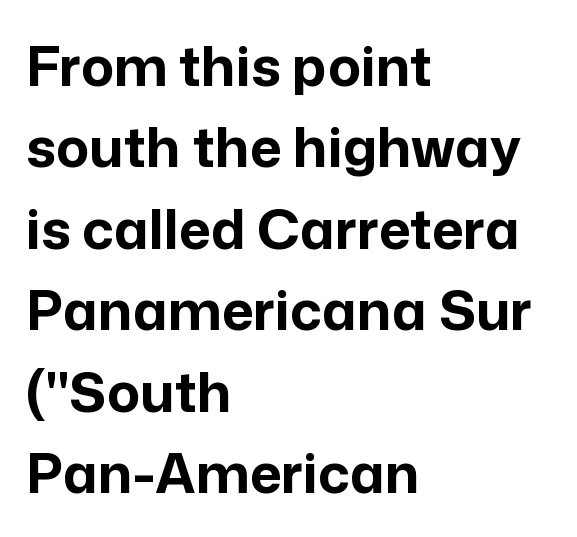
The image shows 55 px bold sans-serif type, upright; set left-aligned, normal line spacing (1.48x), normal letter spacing, not underlined; low stroke contrast and a medium x-height.
